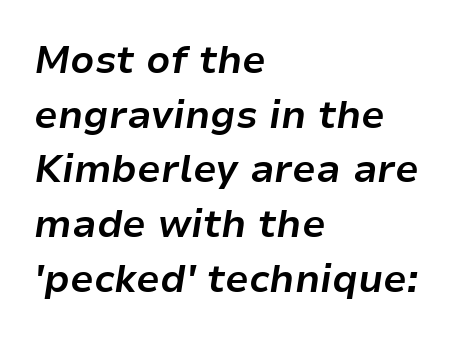
Q: Is the text bold? A: Yes.
Q: Is the text italic (slanted)? A: Yes, it leans right by about 9 degrees.
Q: Is the text underlined? A: No.
Q: How is the paragraph aligned? A: Left-aligned.
Q: Is the spacing between letters normal or unusually wide? A: Normal.
Q: Is the spacing between lines tight, normal or loose? A: Normal.
Q: Width (condensed, normal, or wide)? A: Normal.
Q: Stroke contrast? A: Low.
Q: x-height? A: Medium.
Q: Monospaced? A: No.
